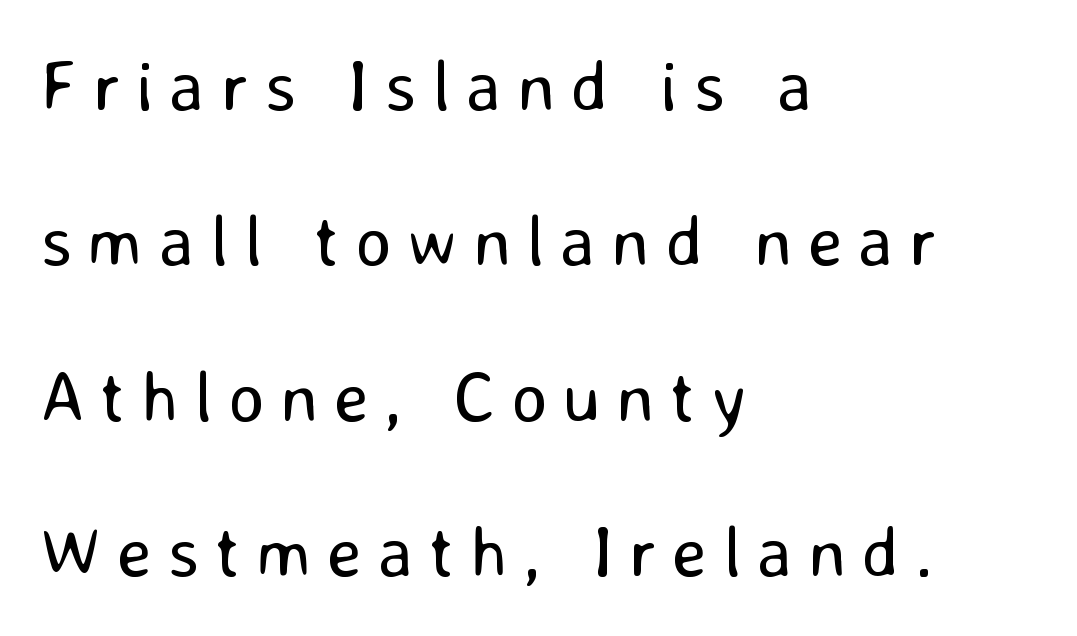
{"serif": "no", "italic": "no", "bold": "no", "weight": "regular", "width": "normal", "stroke_contrast": "low", "x_height": "medium", "monospaced": "no", "underline": "no", "align": "left", "line_spacing": "loose", "line_spacing_ratio": 2.19, "letter_spacing": "wide", "letter_spacing_em": 0.22, "glyph_px": 71}
